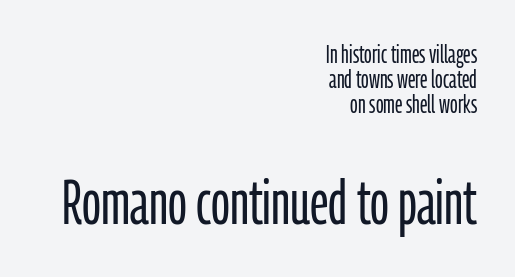
The vertical gap from one line to the next is small. Casual observation: everything's shoved over to the right. Underlining? Definitely not there. You could call the tracking neutral — neither tight nor loose. Stroke thickness stays within the range of a standard reading face or lighter. Note the varied advance widths — an 'i' is clearly narrower than an 'm'.
